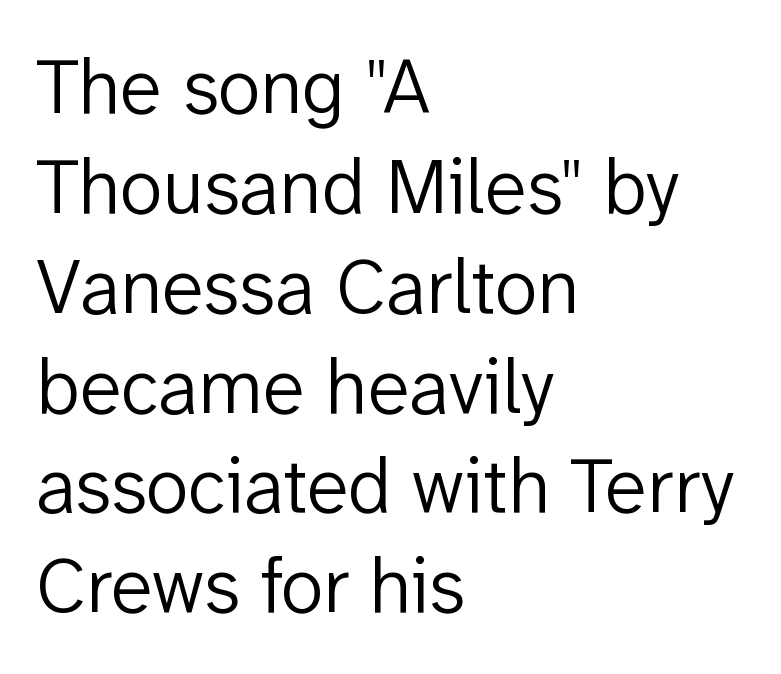
The image shows 78 px light sans-serif type, upright; set left-aligned, normal line spacing (1.28x), normal letter spacing, not underlined; low stroke contrast and a medium x-height.
